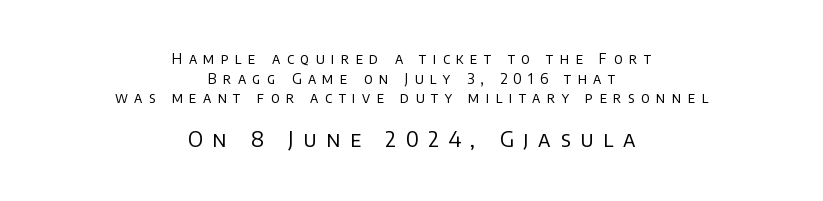
No italicization has been applied; the sample stays upright. Caption: expanded tracking, letters set apart. A typesetter would call this leading conventional body-copy spacing. Think standard paragraph weight, or any step lighter than that. The letters in the lower block stand taller than those in the block above.
